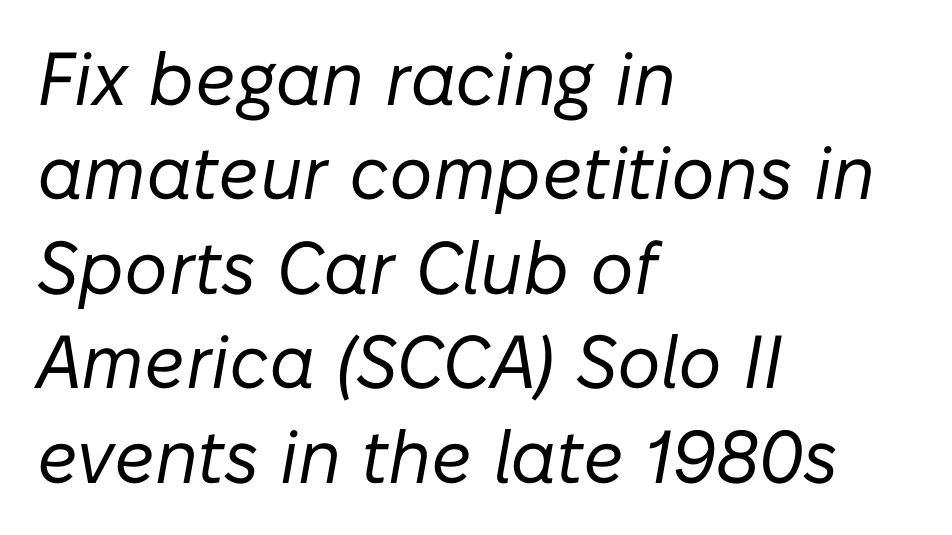
Characters follow at the spacing the type designer built in. The rendering uses natural spacing where letterforms have individual widths. Looking at the ascenders, they clearly lean. The strokes are not fattened; the text isn't bold. Does the copy run flush right? No — it runs flush left.
